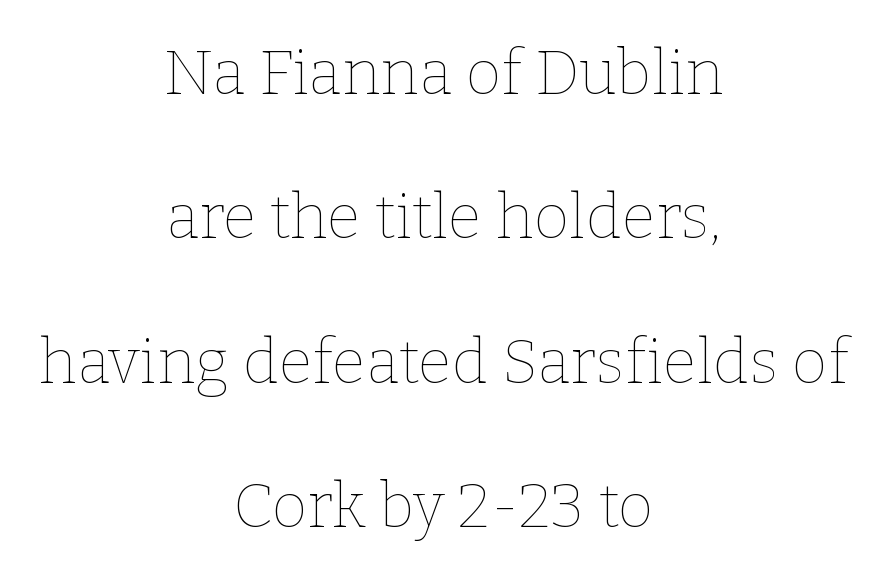
The image shows 62 px thin type, upright; set centered, loose line spacing (2.33x), normal letter spacing, not underlined; low stroke contrast and a medium x-height.
